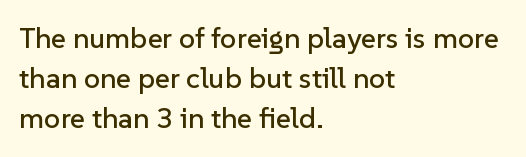
Descenders are the only things crossing below the line. The passage shown is typed in a proportional face where columns would drift. The horizontal fit of the characters is conventional and even. This rendering uses left alignment, leaving the right contour irregular. Regarding leading, the lines here are spaced in the standard way.
